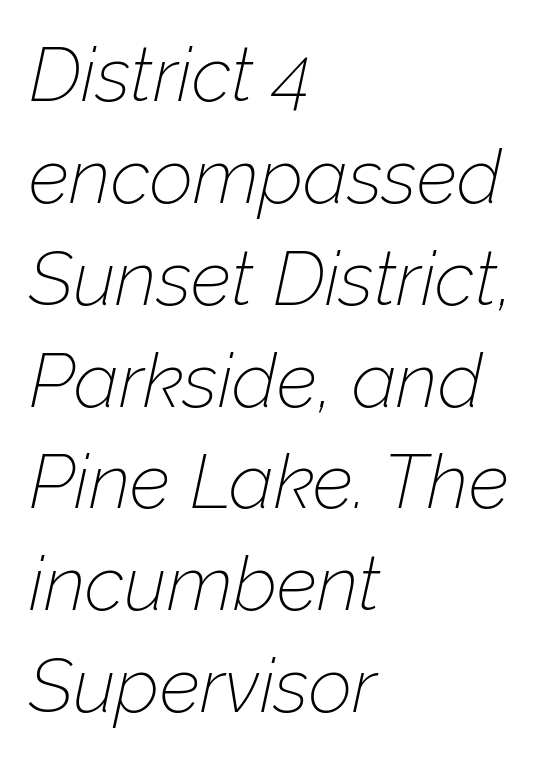
Q: Is the text bold? A: No.
Q: Is the text italic (slanted)? A: Yes, it leans right by about 12 degrees.
Q: Is the text underlined? A: No.
Q: How is the paragraph aligned? A: Left-aligned.
Q: Is the spacing between letters normal or unusually wide? A: Normal.
Q: Is the spacing between lines tight, normal or loose? A: Normal.
Q: Width (condensed, normal, or wide)? A: Normal.
Q: Stroke contrast? A: Low.
Q: x-height? A: Medium.
Q: Monospaced? A: No.
